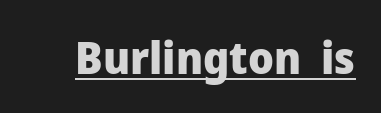
{"serif": "no", "italic": "no", "bold": "yes", "weight": "heavy", "width": "normal", "stroke_contrast": "low", "x_height": "medium", "monospaced": "no", "underline": "yes", "letter_spacing": "normal", "letter_spacing_em": 0.0, "glyph_px": 44}
